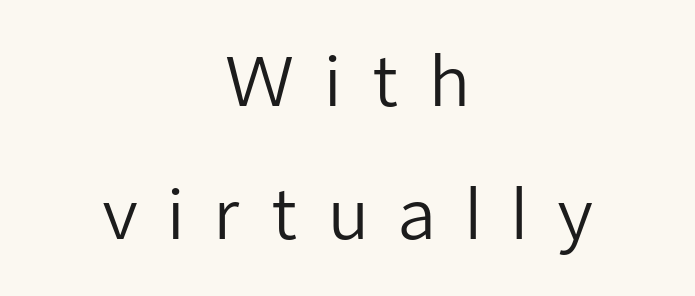
{"serif": "no", "italic": "no", "bold": "no", "weight": "regular", "width": "normal", "stroke_contrast": "low", "x_height": "medium", "monospaced": "no", "underline": "no", "align": "center", "line_spacing": "loose", "line_spacing_ratio": 1.95, "letter_spacing": "wide", "letter_spacing_em": 0.41, "glyph_px": 68}
